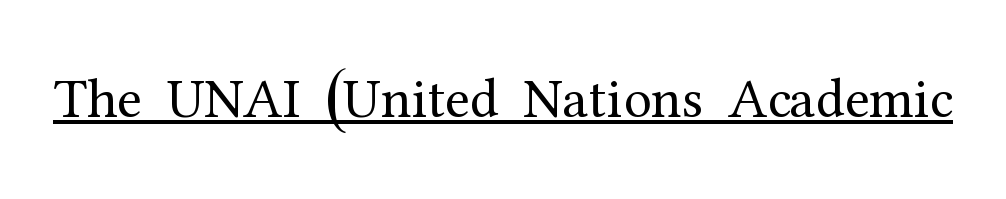
{"serif": "yes", "italic": "no", "bold": "no", "weight": "regular", "width": "normal", "stroke_contrast": "medium", "x_height": "medium", "monospaced": "no", "underline": "yes", "letter_spacing": "normal", "letter_spacing_em": 0.0, "glyph_px": 56}
